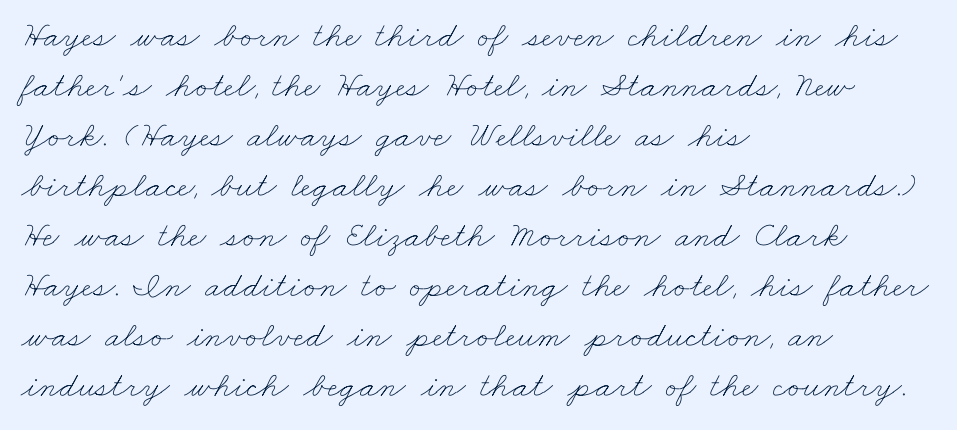
You could not count columns in this text — the font is proportionally spaced. Observe the ordinary spacing: letters are neighbours, not strangers. Nothing heavy about these letters — not bold at all. Rows of type keep a routine distance in the vertical direction. Honestly, there is no underline to notice here at all.
